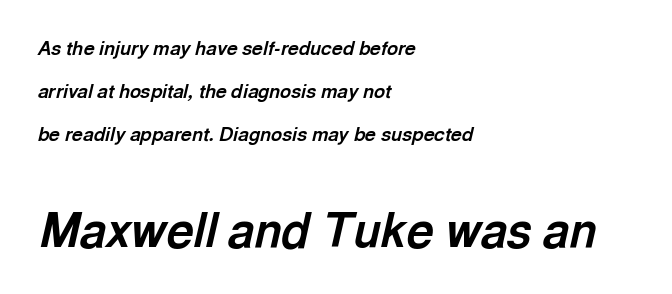
{"italic": "yes", "lean": "right", "slant_degrees": 13, "bold": "yes", "weight": "bold", "width": "normal", "x_height": "medium", "monospaced": "no", "underline": "no", "align": "left", "line_spacing": "loose", "line_spacing_ratio": 2.27, "letter_spacing": "normal", "letter_spacing_em": 0.0, "larger_block": "second", "size_ratio": 2.47, "glyph_px": 47}
